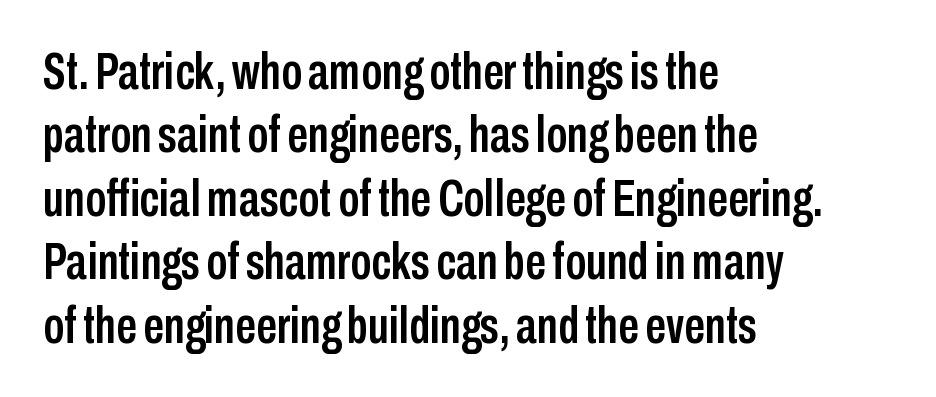
Q: Is the text italic (slanted)? A: No, it is upright.
Q: Is the typeface a serif or a sans-serif typeface? A: Sans-serif.
Q: Is the text underlined? A: No.
Q: How is the paragraph aligned? A: Left-aligned.
Q: Is the spacing between letters normal or unusually wide? A: Normal.
Q: Width (condensed, normal, or wide)? A: Condensed.
Q: Stroke contrast? A: Low.
Q: x-height? A: Medium.
Q: Monospaced? A: No.
